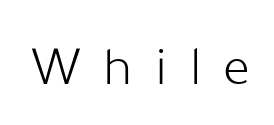
Q: Is the text bold? A: No.
Q: Is the text italic (slanted)? A: No, it is upright.
Q: Is the typeface a serif or a sans-serif typeface? A: Sans-serif.
Q: Is the text underlined? A: No.
Q: Is the spacing between letters normal or unusually wide? A: Unusually wide.
Q: Width (condensed, normal, or wide)? A: Normal.
Q: Stroke contrast? A: Low.
Q: x-height? A: Medium.
Q: Monospaced? A: No.
